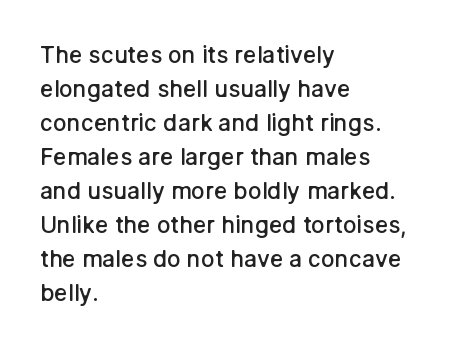
Q: Is the text bold? A: Semi-bold.
Q: Is the text italic (slanted)? A: No, it is upright.
Q: Is the text underlined? A: No.
Q: How is the paragraph aligned? A: Left-aligned.
Q: Is the spacing between letters normal or unusually wide? A: Normal.
Q: Is the spacing between lines tight, normal or loose? A: Normal.
